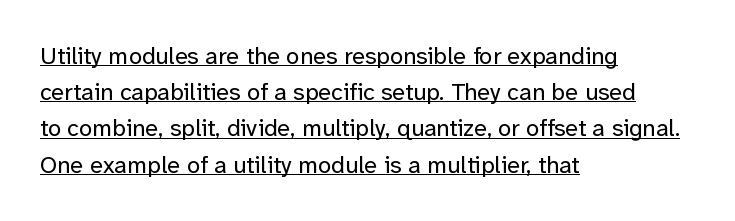
When letters stand straight like this, we call the style roman or upright. Nothing heavy about these letters — not bold at all. You can see a thin bar hugging the bottom of the glyphs. A typesetter would call this zero additional tracking. Regarding leading, the lines here are spaced in the standard way.
